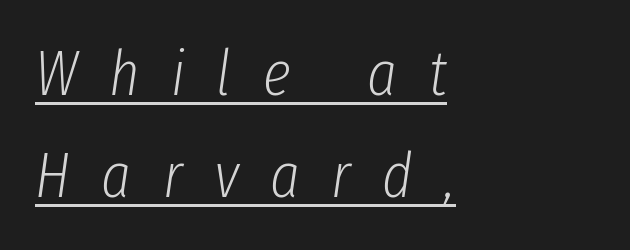
The image shows 64 px light, condensed type, italic (leaning right); set left-aligned, normal line spacing (1.6x), unusually wide letter spacing (+0.49 em), underlined; low stroke contrast and a medium x-height.
